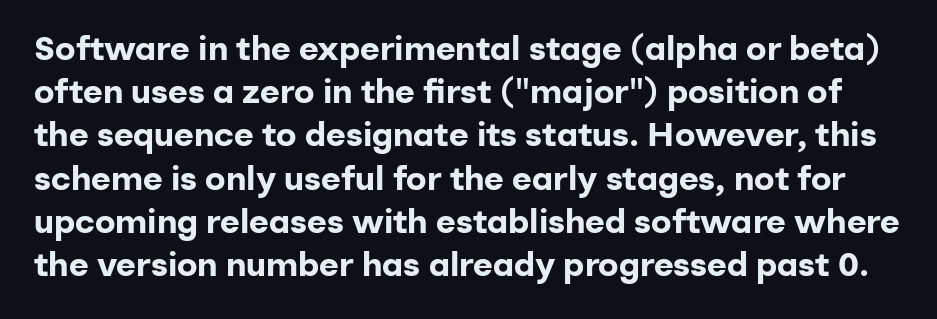
{"serif": "no", "italic": "no", "bold": "yes", "weight": "bold", "width": "normal", "stroke_contrast": "low", "x_height": "medium", "monospaced": "no", "underline": "no", "line_spacing": "normal", "line_spacing_ratio": 1.27, "letter_spacing": "normal", "letter_spacing_em": 0.0, "glyph_px": 34}
